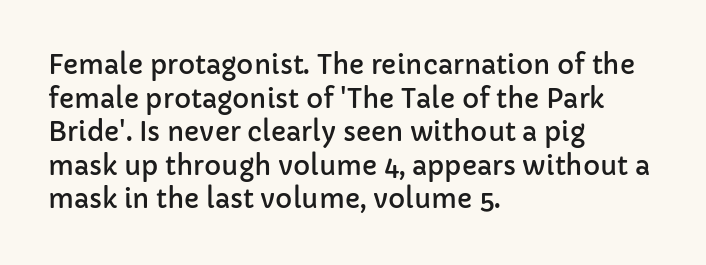
The image shows 26 px text type, upright; set left-aligned, normal line spacing (1.29x), normal letter spacing, not underlined.
